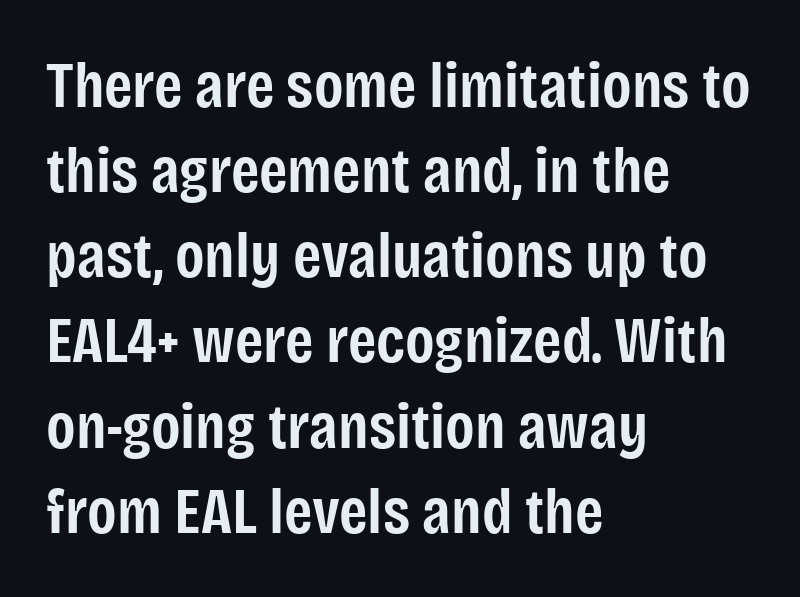
Type style note: lacks serifs. Each letter keeps its own natural width here, so spacing adapts to shape. Set as a demibold, roughly 600 on the weight scale. This sample uses an upright cut, with every glyph sitting square on the baseline. The block of text has a typical density, with ordinary space between rows.
